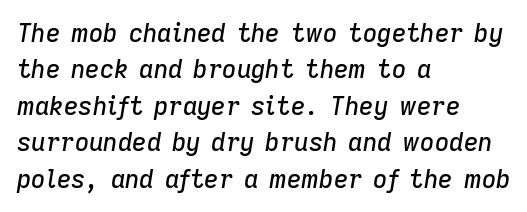
The glyphs look as if they've been sheared to an angle. The foot of each line stays bare and open. The designer left line spacing at the default. Look at the tracking — it's just the regular setting, nothing added. Casual observation: everything's shoved over to the left.
